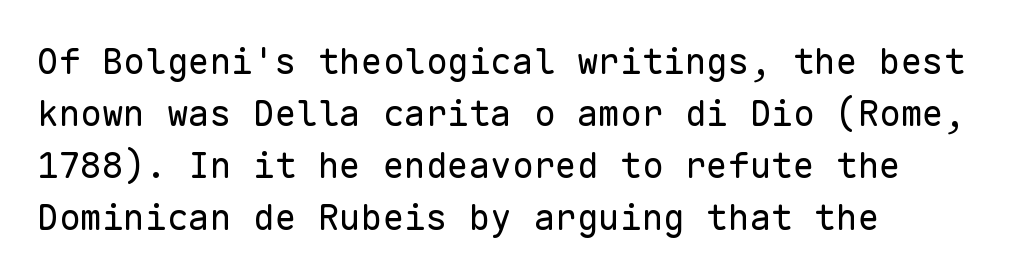
{"serif": "no", "italic": "no", "bold": "no", "weight": "regular", "width": "normal", "stroke_contrast": "low", "x_height": "medium", "monospaced": "yes", "underline": "no", "align": "left", "line_spacing": "normal", "line_spacing_ratio": 1.44, "letter_spacing": "normal", "letter_spacing_em": 0.0, "glyph_px": 36}
